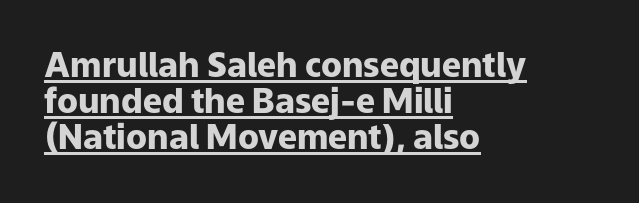
The image shows 34 px heavy sans-serif type, upright; set left-aligned, tight line spacing (1.06x), normal letter spacing, underlined; low stroke contrast and a medium x-height.
